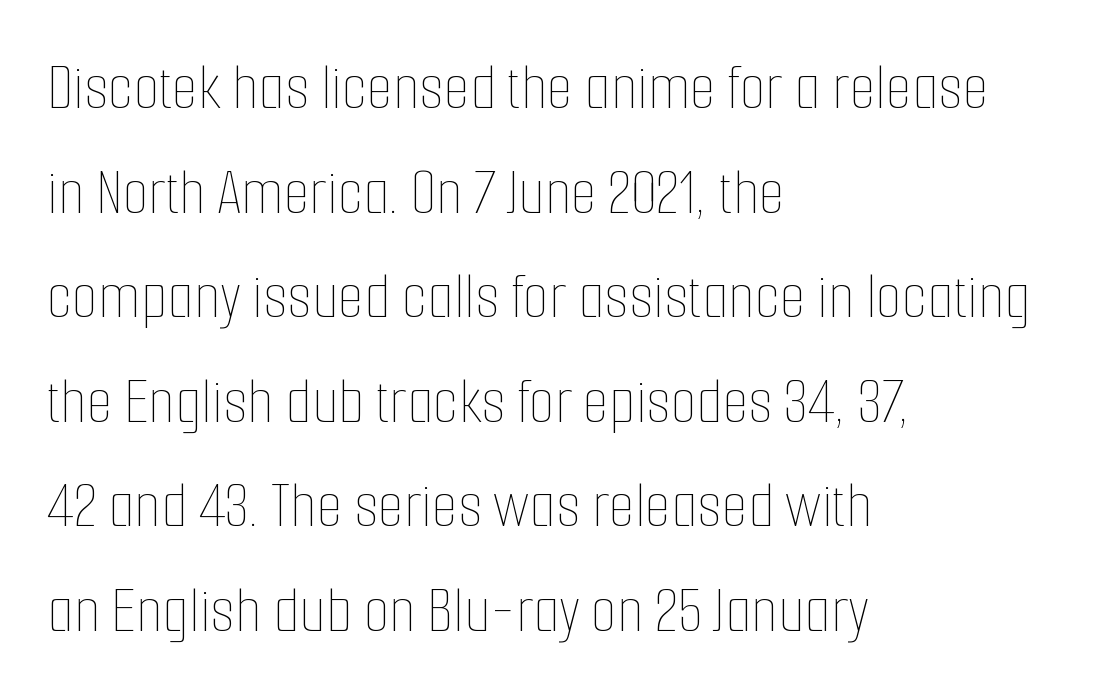
The image shows 67 px thin, condensed type, upright; set left-aligned, normal line spacing (1.56x), normal letter spacing, not underlined; low stroke contrast and a medium x-height.
